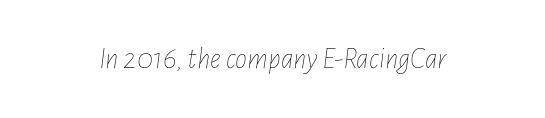
The image shows 30 px thin, condensed type, italic (leaning right); set normal letter spacing, not underlined; low stroke contrast and a medium x-height.
